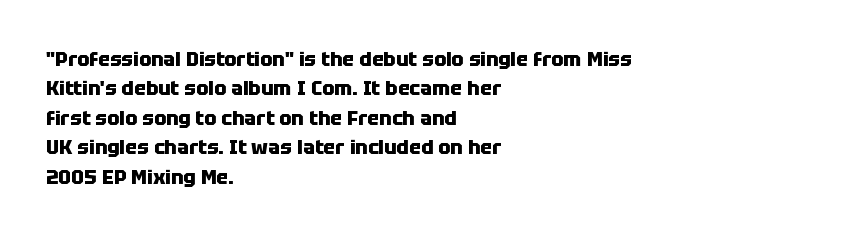
{"italic": "no", "bold": "yes", "underline": "no", "align": "left", "line_spacing": "normal", "line_spacing_ratio": 1.47, "letter_spacing": "normal", "letter_spacing_em": 0.0, "glyph_px": 20}
